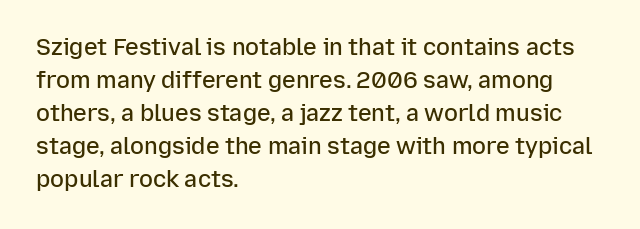
Default kerning and tracking; the words read as compact shapes. Quick note: interline space is typical. This rendering features lettering with no underline. Left-aligned paragraph, ragged on the right. The strokes are fattened partway — semibold, not bold. Italic: no, the glyphs are upright roman.
